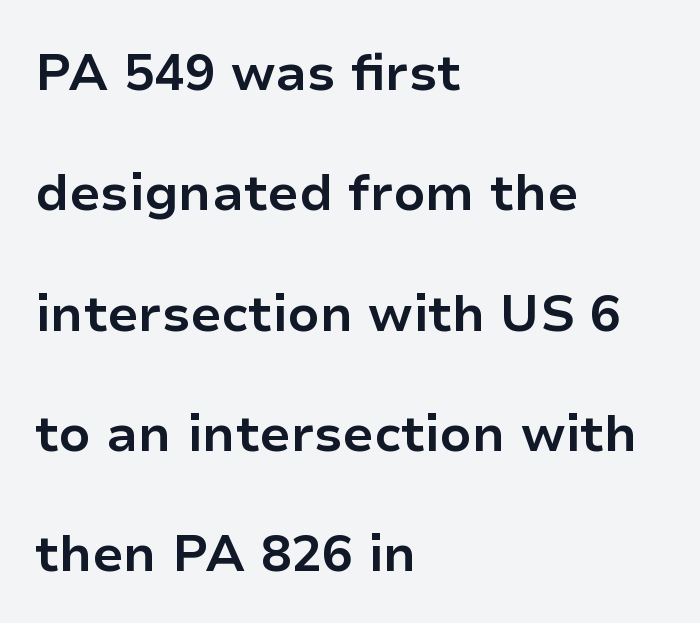
{"serif": "no", "italic": "no", "bold": "yes", "weight": "bold", "width": "normal", "stroke_contrast": "low", "x_height": "medium", "monospaced": "no", "underline": "no", "align": "left", "line_spacing": "loose", "line_spacing_ratio": 2.36, "letter_spacing": "normal", "letter_spacing_em": 0.0, "glyph_px": 51}
